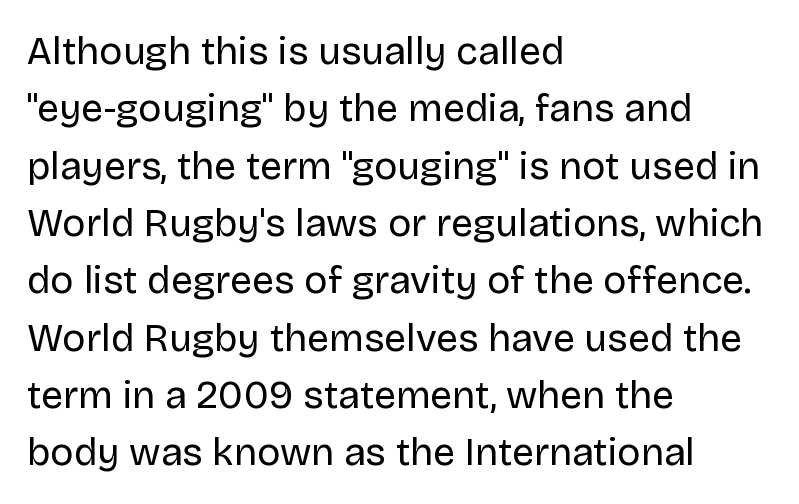
I'd call this a sans setting — the letters go barefoot. Line spacing here is normal. The passage shown is typed in a proportional face where columns would drift. The font's upright variant was chosen for this text. Rule under the text: the space is simply empty. The rendering anchors every line to the left-hand side.
